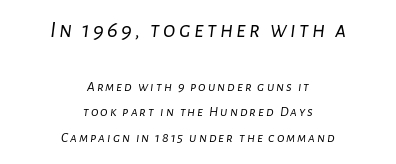
{"italic": "yes", "lean": "right", "slant_degrees": 7, "bold": "no", "underline": "no", "align": "center", "line_spacing_ratio": 1.84, "larger_block": "first", "size_ratio": 1.64, "glyph_px": 23}
